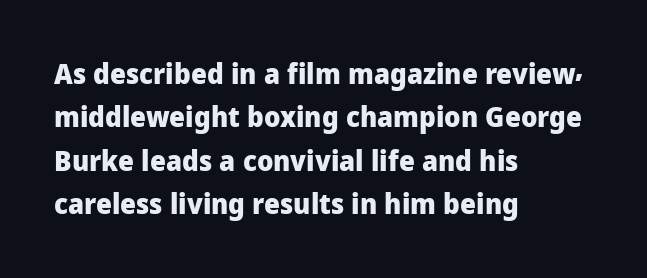
Q: Is the text bold? A: Yes.
Q: Is the text italic (slanted)? A: No, it is upright.
Q: Is the typeface a serif or a sans-serif typeface? A: Sans-serif.
Q: Is the text underlined? A: No.
Q: How is the paragraph aligned? A: Left-aligned.
Q: Is the spacing between letters normal or unusually wide? A: Normal.
Q: Is the spacing between lines tight, normal or loose? A: Normal.
Q: Width (condensed, normal, or wide)? A: Normal.
Q: Stroke contrast? A: Low.
Q: x-height? A: Medium.
Q: Monospaced? A: No.
